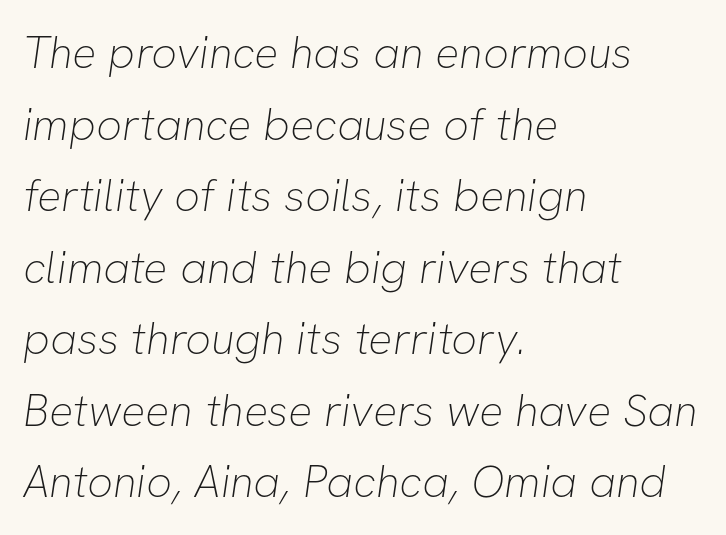
Q: Is the text bold? A: No.
Q: Is the typeface a serif or a sans-serif typeface? A: Sans-serif.
Q: Is the text underlined? A: No.
Q: How is the paragraph aligned? A: Left-aligned.
Q: Is the spacing between letters normal or unusually wide? A: Normal.
Q: Is the spacing between lines tight, normal or loose? A: Normal.
Q: Width (condensed, normal, or wide)? A: Normal.
Q: Stroke contrast? A: Low.
Q: x-height? A: Medium.
Q: Monospaced? A: No.
